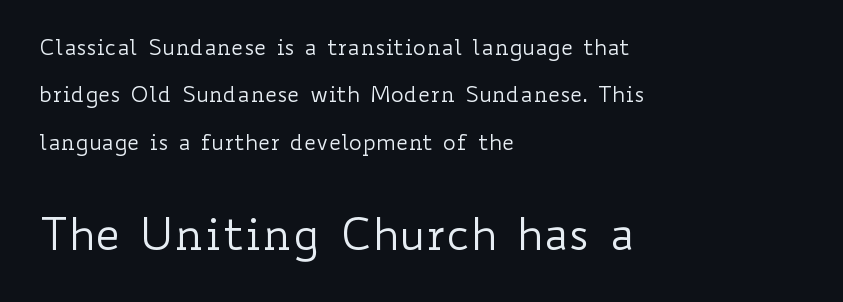
{"italic": "no", "bold": "no", "weight": "regular", "width": "wide", "stroke_contrast": "low", "x_height": "small", "monospaced": "no", "underline": "no", "align": "left", "line_spacing": "loose", "line_spacing_ratio": 2.15, "letter_spacing": "normal", "letter_spacing_em": 0.0, "larger_block": "second", "size_ratio": 2.05, "glyph_px": 45}
